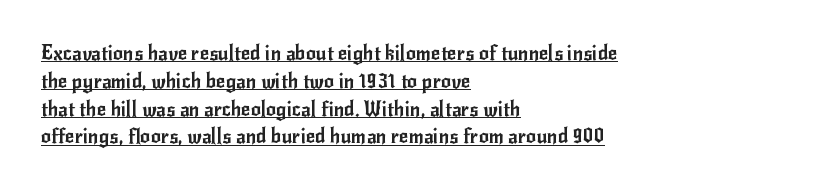
The type is set solid horizontally, with unmodified tracking. The type sits square on the baseline with zero lean. Descenders here cross a horizontal rule under the line. These lines stack with their left ends in a neat column. Evenly set lines give the paragraph a standard silhouette.
